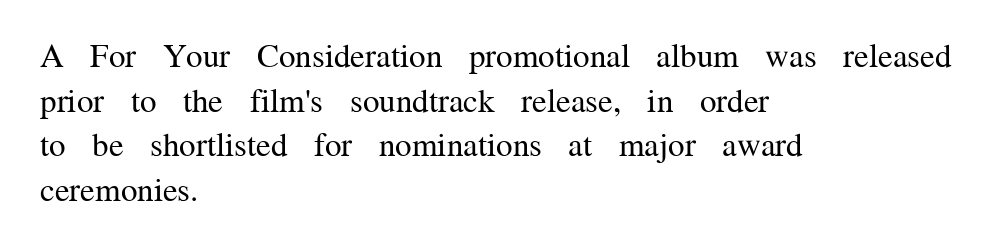
{"serif": "yes", "italic": "no", "bold": "no", "weight": "regular", "width": "normal", "stroke_contrast": "medium", "x_height": "medium", "monospaced": "no", "underline": "no", "align": "left", "line_spacing": "normal", "line_spacing_ratio": 1.35, "letter_spacing": "normal", "letter_spacing_em": 0.0, "glyph_px": 33}
